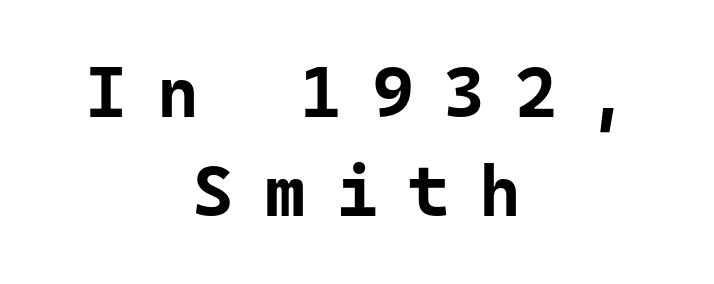
Unlike a traditional serif, this face leaves its strokes unadorned. What's the leading like? Ordinary, nothing unusual. Strong, thick strokes mark this as bold type. Type without underlining.
